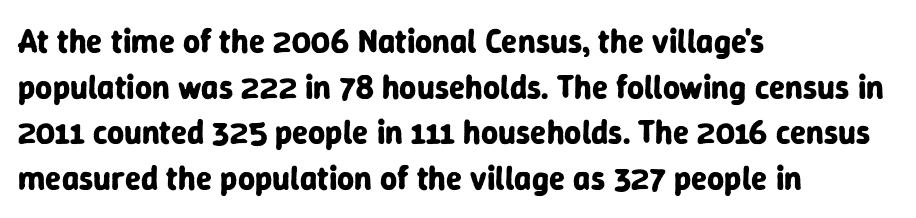
The image shows 33 px bold sans-serif type, upright; set left-aligned, normal line spacing (1.38x), normal letter spacing, not underlined; low stroke contrast and a medium x-height.
